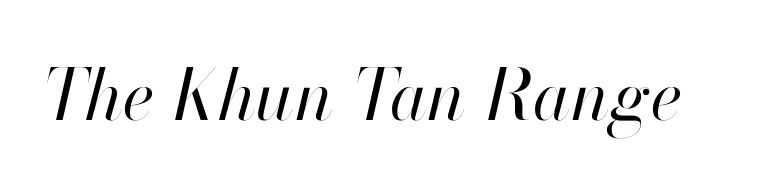
{"italic": "yes", "lean": "right", "slant_degrees": 13, "bold": "no", "weight": "regular", "width": "normal", "stroke_contrast": "high", "x_height": "small", "monospaced": "no", "underline": "no", "letter_spacing": "normal", "letter_spacing_em": 0.0, "glyph_px": 69}
